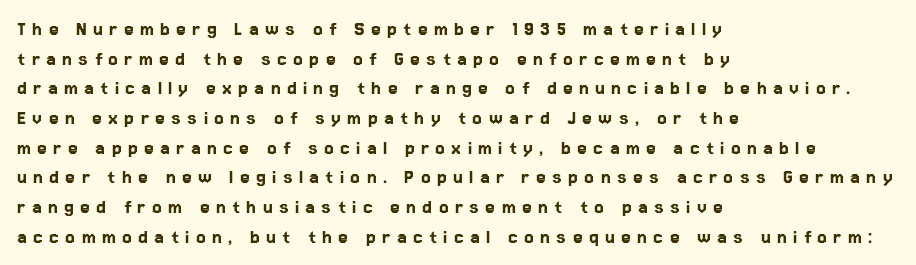
{"italic": "no", "underline": "no", "align": "left", "line_spacing": "normal", "line_spacing_ratio": 1.35, "letter_spacing": "wide", "letter_spacing_em": 0.29, "glyph_px": 22}
